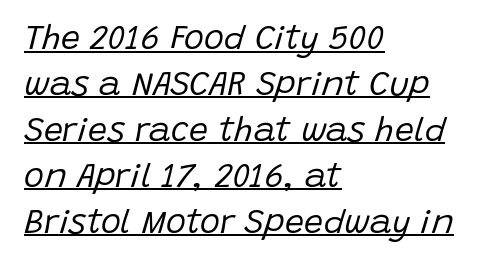
The image shows 34 px regular-weight type, italic (leaning right); set left-aligned, normal line spacing (1.35x), normal letter spacing, underlined; low stroke contrast and a large x-height.
